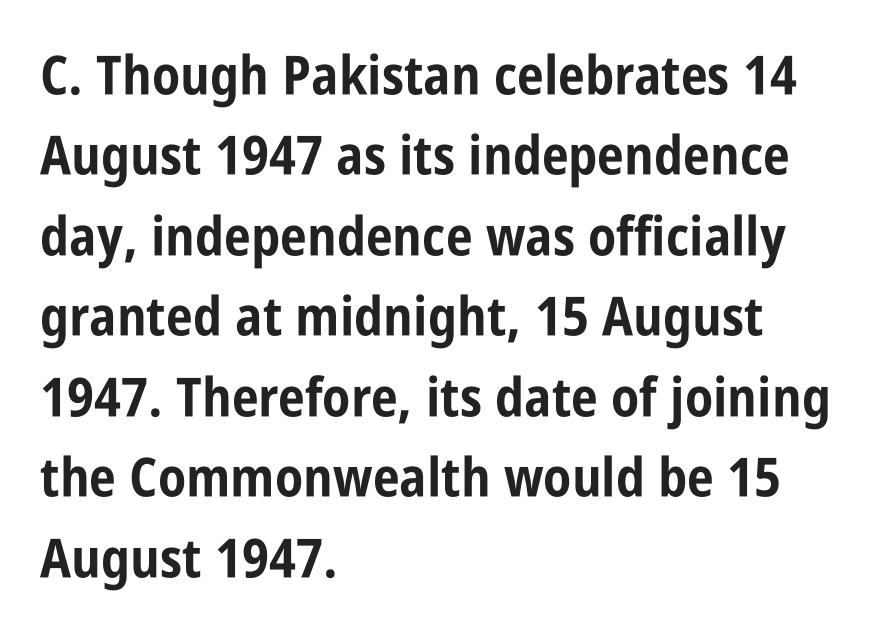
Q: Is the text bold? A: Yes.
Q: Is the text italic (slanted)? A: No, it is upright.
Q: Is the typeface a serif or a sans-serif typeface? A: Sans-serif.
Q: Is the text underlined? A: No.
Q: How is the paragraph aligned? A: Left-aligned.
Q: Is the spacing between letters normal or unusually wide? A: Normal.
Q: Is the spacing between lines tight, normal or loose? A: Normal.
Q: Width (condensed, normal, or wide)? A: Condensed.
Q: Stroke contrast? A: Low.
Q: x-height? A: Large.
Q: Monospaced? A: No.
